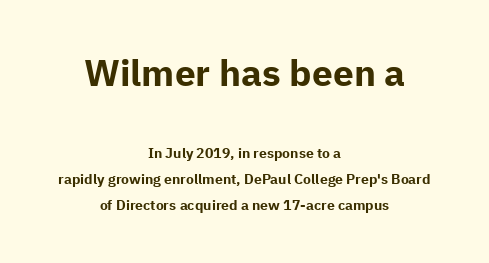
{"serif": "no", "italic": "no", "bold": "yes", "weight": "bold", "width": "normal", "stroke_contrast": "low", "x_height": "medium", "monospaced": "no", "underline": "no", "align": "center", "line_spacing_ratio": 1.83, "letter_spacing": "normal", "letter_spacing_em": 0.0, "larger_block": "first", "size_ratio": 2.64, "glyph_px": 37}
